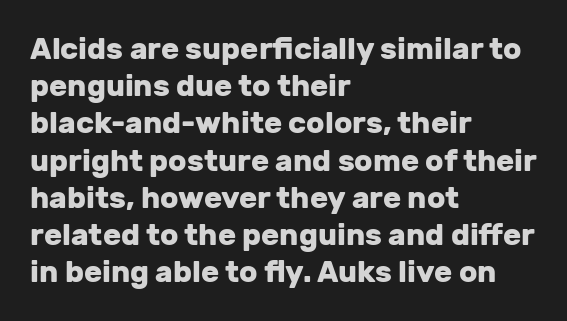
{"serif": "no", "italic": "no", "bold": "yes", "weight": "heavy", "width": "normal", "stroke_contrast": "low", "x_height": "medium", "monospaced": "no", "underline": "no", "align": "left", "line_spacing_ratio": 1.24, "letter_spacing": "normal", "letter_spacing_em": 0.0, "glyph_px": 30}
